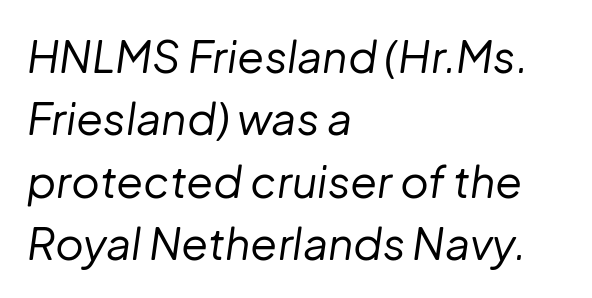
The image shows 44 px regular-weight type, italic (leaning right); set left-aligned, normal line spacing (1.42x), normal letter spacing, not underlined; low stroke contrast and a medium x-height.
